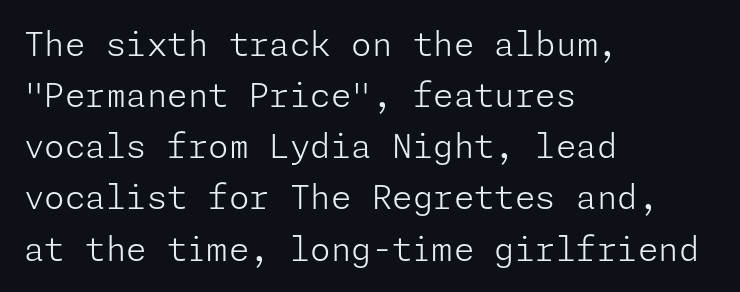
Q: Is the text bold? A: No.
Q: Is the text italic (slanted)? A: No, it is upright.
Q: Is the typeface a serif or a sans-serif typeface? A: Sans-serif.
Q: Is the text underlined? A: No.
Q: How is the paragraph aligned? A: Left-aligned.
Q: Is the spacing between letters normal or unusually wide? A: Normal.
Q: Is the spacing between lines tight, normal or loose? A: Normal.
Q: Width (condensed, normal, or wide)? A: Normal.
Q: Stroke contrast? A: Low.
Q: x-height? A: Medium.
